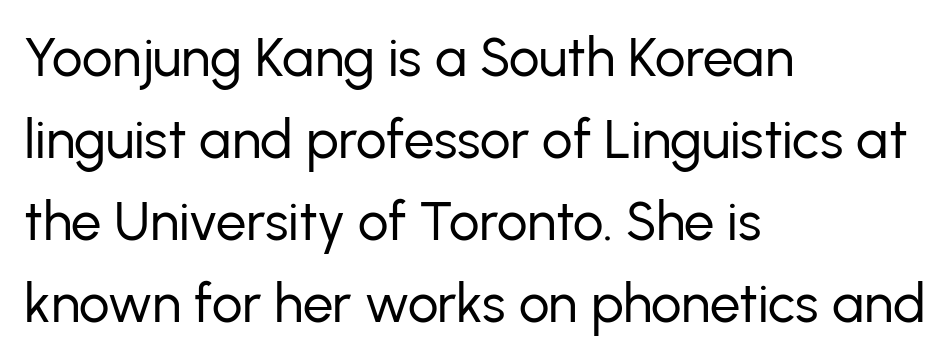
The image shows 54 px regular-weight sans-serif type, upright; set left-aligned, normal line spacing (1.52x), normal letter spacing, not underlined; low stroke contrast and a medium x-height.
